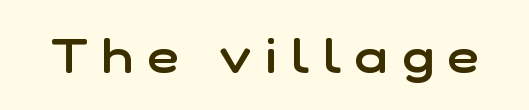
The type family on display is of the sans-serif kind. Its strokes are somewhat broadened, the hallmark of semibold type. These lines are rendered in a variable-pitch font. Underline: absent. Loose tracking; the words dissolve into strings of separated letters. Posture: straight, roman, zero tilt.
